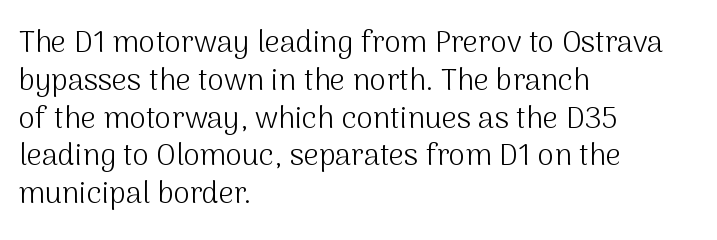
The image shows 30 px light sans-serif type, upright; set left-aligned, normal line spacing (1.26x), normal letter spacing, not underlined; medium stroke contrast and a medium x-height.
